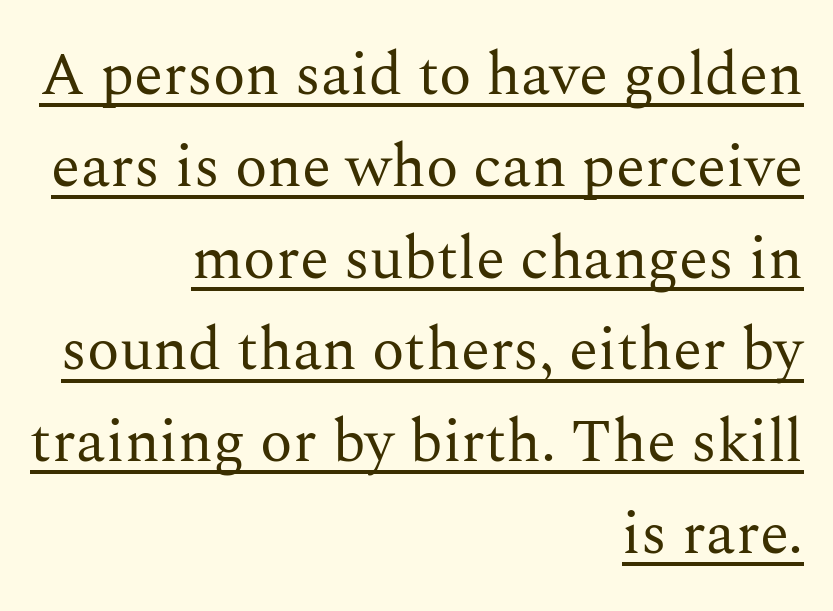
{"serif": "yes", "italic": "no", "bold": "no", "weight": "regular", "width": "normal", "stroke_contrast": "medium", "x_height": "medium", "monospaced": "no", "underline": "yes", "align": "right", "line_spacing": "normal", "line_spacing_ratio": 1.53, "letter_spacing": "normal", "letter_spacing_em": 0.0, "glyph_px": 60}
